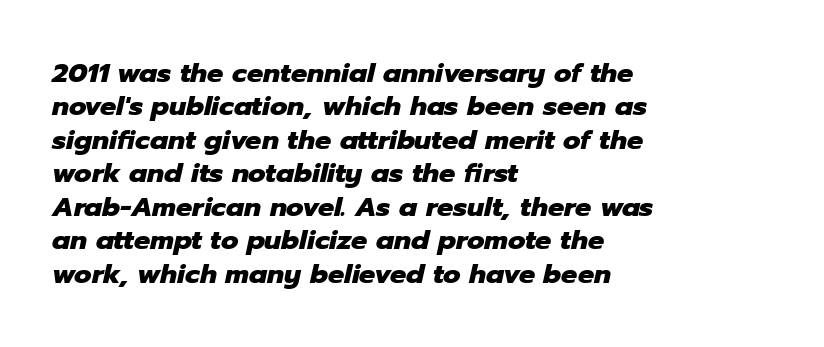
The image shows 27 px bold type, italic (leaning right); set left-aligned, line spacing 1.24x, normal letter spacing, not underlined.
